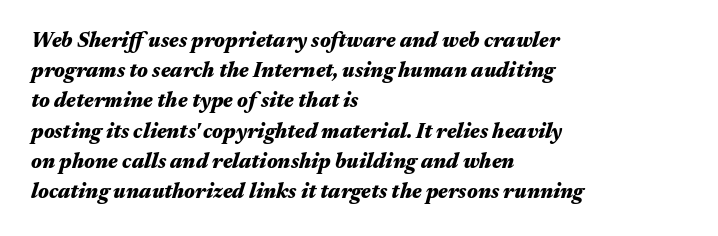
Q: Is the text bold? A: Yes.
Q: Is the text italic (slanted)? A: Yes, it leans right by about 17 degrees.
Q: Is the text underlined? A: No.
Q: How is the paragraph aligned? A: Left-aligned.
Q: Is the spacing between letters normal or unusually wide? A: Normal.
Q: Is the spacing between lines tight, normal or loose? A: Normal.
